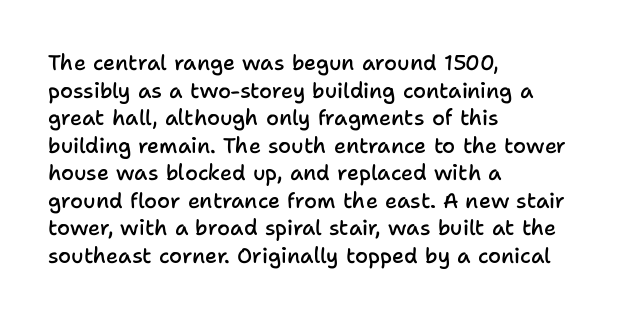
This sample uses plain, unmodified letter spacing. The foot of each line stays bare and open. The leading is moderate, giving the passage an even texture. A somewhat darkened texture: the type is semibold rather than bold.
